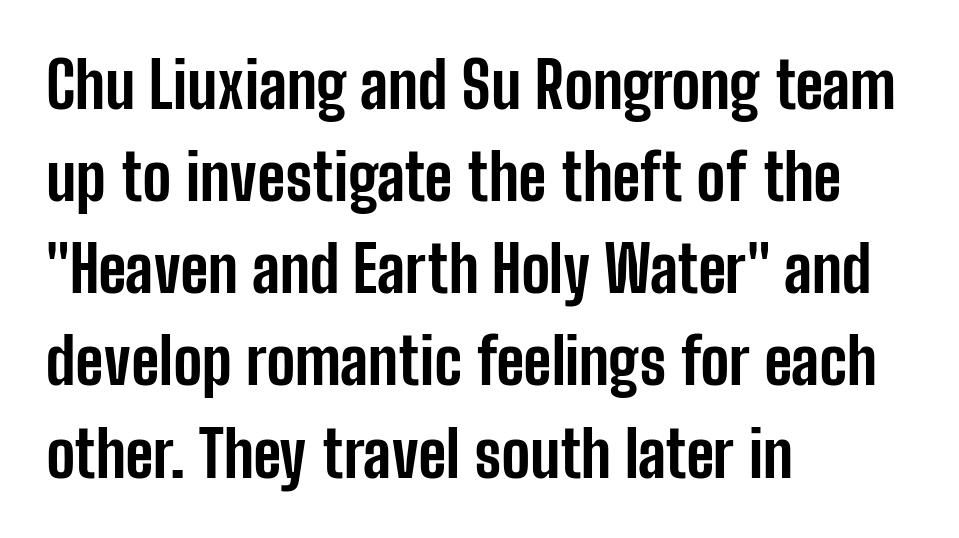
Tall strokes in this sample are plumb rather than angled. Evenly set lines give the paragraph a standard silhouette. Strong, thick strokes mark this as bold type. Character widths vary here, with narrow letters taking less room than wide ones. The glyphs in this specimen are sans serif. This rendering features lettering with no underline.
